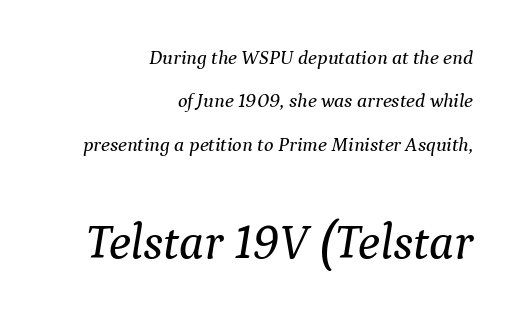
Regarding leading, the lines here are spaced well apart. Reading top to bottom, the characters get bigger at the block break. Words float on clear page, feet unadorned. The face used here is seriffed, in the tradition of book romans. Nothing unusual about the tracking: characters are spaced as the font intends.
